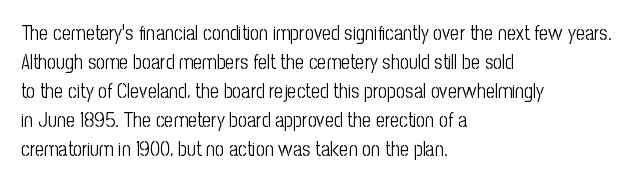
{"italic": "no", "bold": "no", "underline": "no", "align": "left", "line_spacing": "normal", "line_spacing_ratio": 1.45, "letter_spacing": "normal", "letter_spacing_em": 0.0, "glyph_px": 20}
